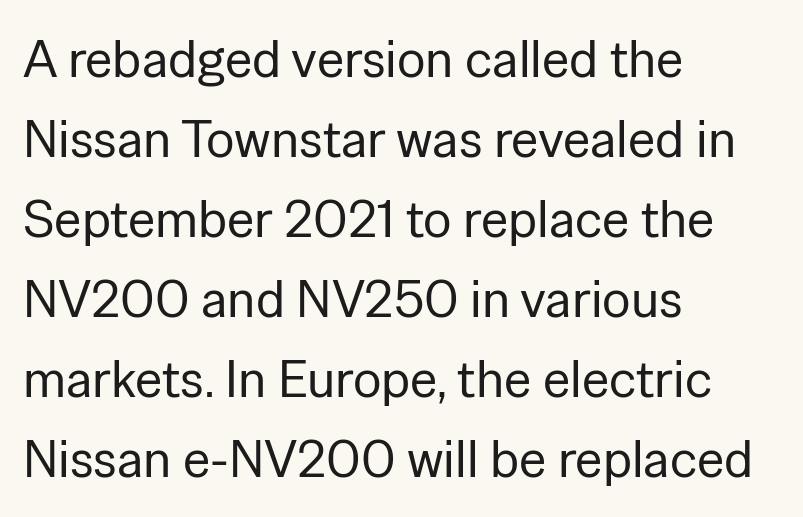
The image shows 53 px regular-weight sans-serif type, upright; set left-aligned, normal line spacing (1.51x), normal letter spacing, not underlined; low stroke contrast and a medium x-height.
